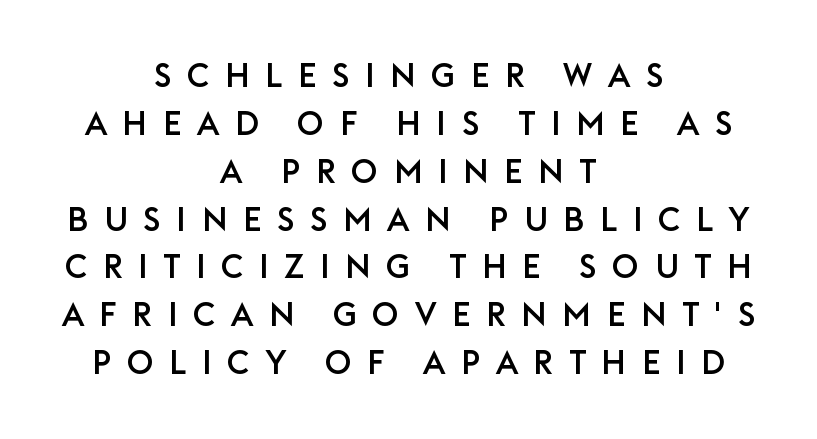
The image shows 33 px sans-serif type, upright; set centered, normal line spacing (1.45x), unusually wide letter spacing (+0.47 em), not underlined; low stroke contrast and a large x-height.
